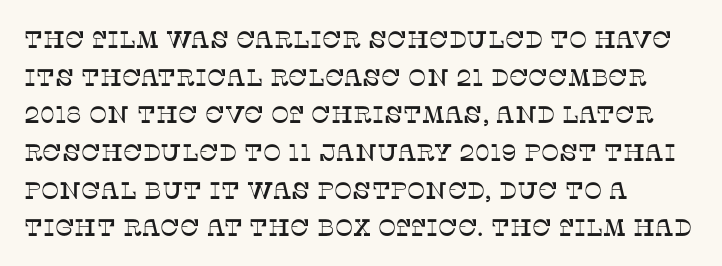
Students, observe: this is what conventionally led text looks like. When letters stand straight like this, we call the style roman or upright. Horizontally, the lines are justified to the leading edge only. The type is set solid horizontally, with unmodified tracking. The baseline area is clear.
